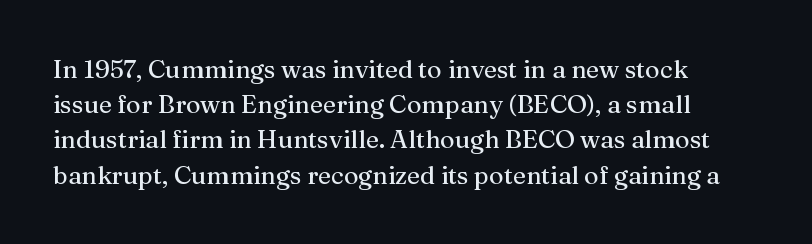
Posture: straight, roman, zero tilt. This rendering uses left alignment, leaving the right contour irregular. This sample keeps an unexceptional amount of space between lines. Bare-footed words on every line.
